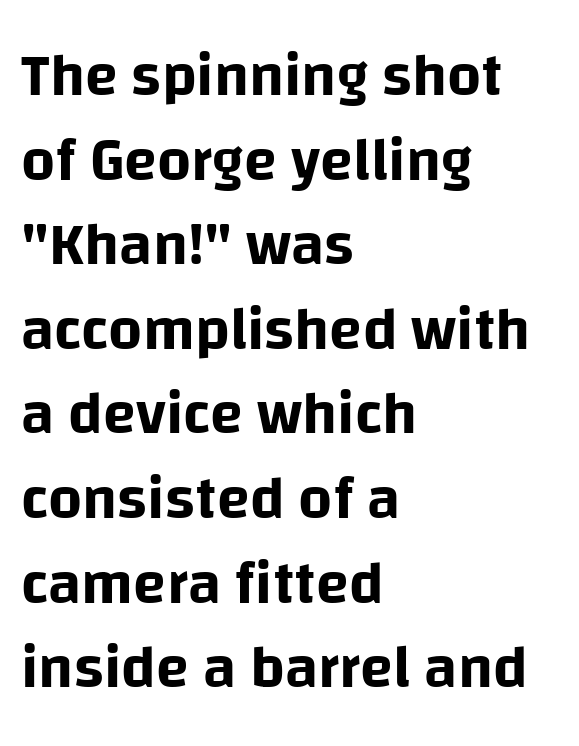
Q: Is the text italic (slanted)? A: No, it is upright.
Q: Is the typeface a serif or a sans-serif typeface? A: Sans-serif.
Q: Is the text underlined? A: No.
Q: How is the paragraph aligned? A: Left-aligned.
Q: Is the spacing between letters normal or unusually wide? A: Normal.
Q: Is the spacing between lines tight, normal or loose? A: Normal.
Q: Width (condensed, normal, or wide)? A: Normal.
Q: Stroke contrast? A: Low.
Q: x-height? A: Large.
Q: Monospaced? A: No.
